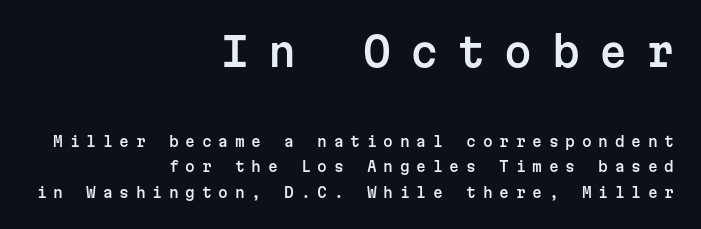
The image shows 40 px sans-serif type, upright, monospaced; set right-aligned, line spacing 1.84x, unusually wide letter spacing (+0.48 em), not underlined; the first (top) block is 2.86x larger; low stroke contrast and a medium x-height.
